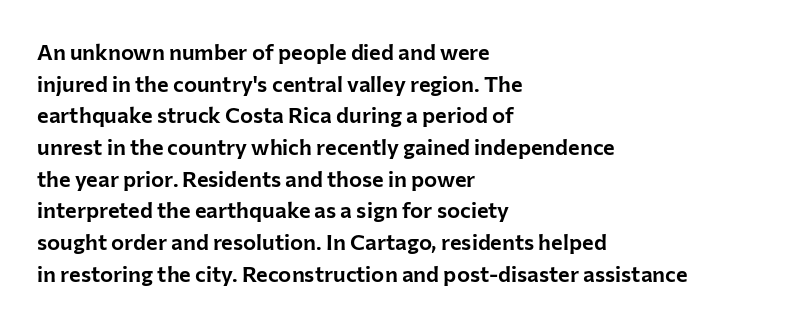
Ordinary non-slanted type is in use. Letter spacing: default. This sample is left-justified, so line endings fall wherever the words run out. Underline: absent. Successive baselines arrive at the customary interval.
